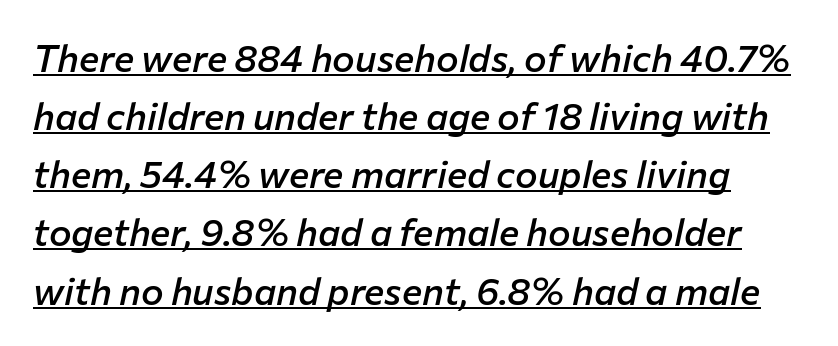
{"italic": "yes", "lean": "right", "slant_degrees": 12, "bold": "semi", "weight": "semibold", "width": "normal", "stroke_contrast": "low", "x_height": "medium", "monospaced": "no", "underline": "yes", "line_spacing": "normal", "line_spacing_ratio": 1.53, "letter_spacing": "normal", "letter_spacing_em": 0.0, "glyph_px": 38}
